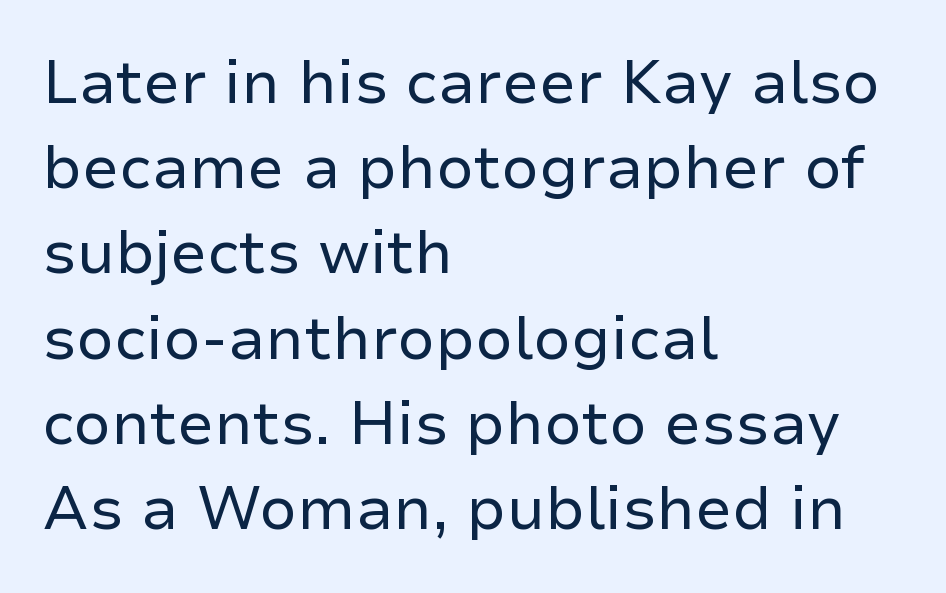
Q: Is the text bold? A: No.
Q: Is the text italic (slanted)? A: No, it is upright.
Q: Is the typeface a serif or a sans-serif typeface? A: Sans-serif.
Q: Is the text underlined? A: No.
Q: How is the paragraph aligned? A: Left-aligned.
Q: Is the spacing between letters normal or unusually wide? A: Normal.
Q: Is the spacing between lines tight, normal or loose? A: Normal.
Q: Width (condensed, normal, or wide)? A: Normal.
Q: Stroke contrast? A: Low.
Q: x-height? A: Medium.
Q: Monospaced? A: No.
